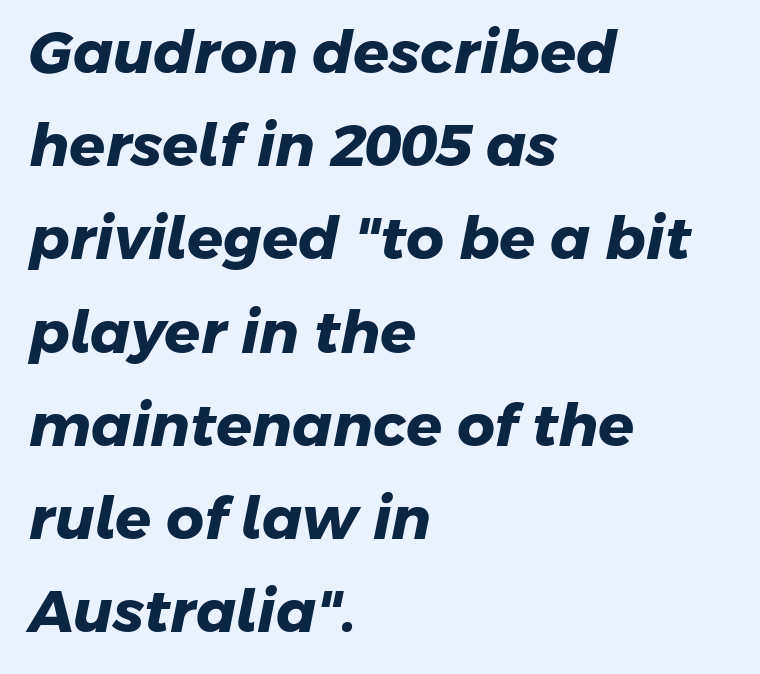
{"serif": "no", "bold": "yes", "weight": "heavy", "width": "normal", "stroke_contrast": "low", "x_height": "medium", "monospaced": "no", "underline": "no", "align": "left", "line_spacing": "normal", "line_spacing_ratio": 1.58, "letter_spacing": "normal", "letter_spacing_em": 0.0, "glyph_px": 59}
